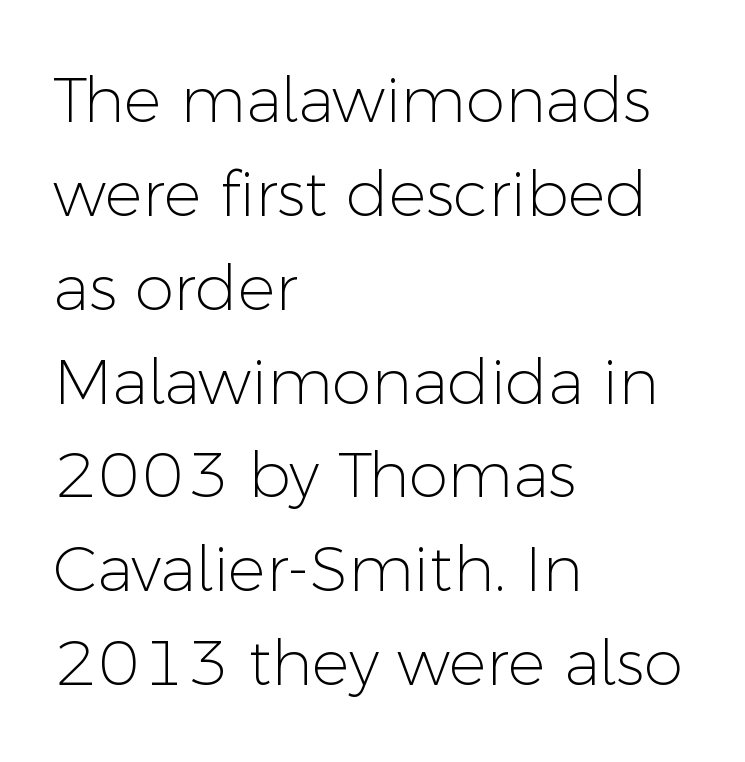
The image shows 63 px light sans-serif type, upright; set left-aligned, normal line spacing (1.49x), normal letter spacing, not underlined; low stroke contrast and a medium x-height.
